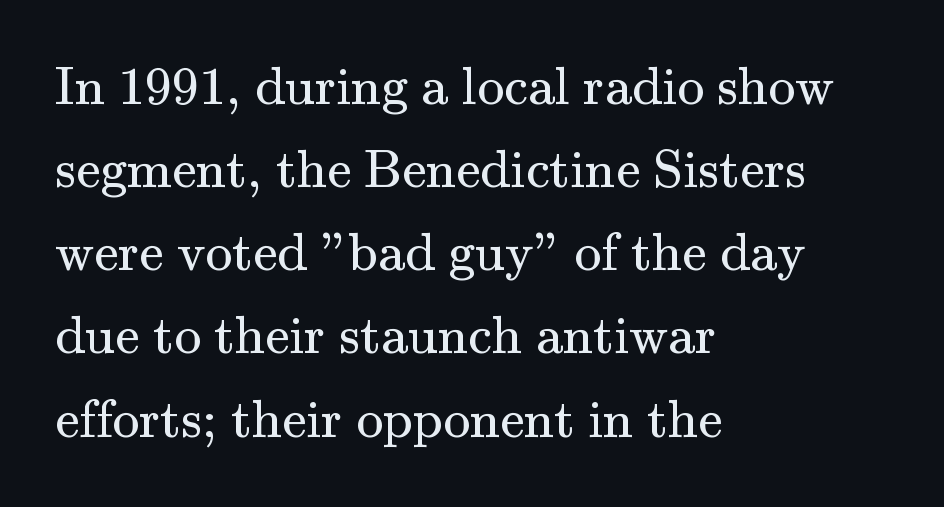
Q: Is the text bold? A: No.
Q: Is the text italic (slanted)? A: No, it is upright.
Q: Is the typeface a serif or a sans-serif typeface? A: Serif.
Q: Is the text underlined? A: No.
Q: How is the paragraph aligned? A: Left-aligned.
Q: Is the spacing between letters normal or unusually wide? A: Normal.
Q: Is the spacing between lines tight, normal or loose? A: Normal.
Q: Width (condensed, normal, or wide)? A: Normal.
Q: Stroke contrast? A: Medium.
Q: x-height? A: Small.
Q: Monospaced? A: No.
